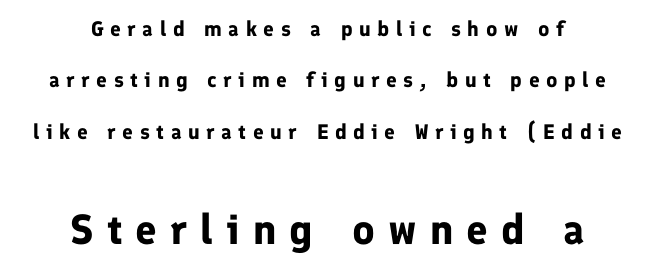
Q: Is the text bold? A: Yes.
Q: Is the text italic (slanted)? A: No, it is upright.
Q: Is the typeface a serif or a sans-serif typeface? A: Sans-serif.
Q: Is the text underlined? A: No.
Q: How is the paragraph aligned? A: Centered.
Q: Is the spacing between letters normal or unusually wide? A: Unusually wide.
Q: Is the spacing between lines tight, normal or loose? A: Loose.
Q: Which block of text is set in a larger size, the first (top) or the second (bottom)? A: The second (bottom) one.
Q: Width (condensed, normal, or wide)? A: Normal.
Q: Stroke contrast? A: Low.
Q: x-height? A: Medium.
Q: Monospaced? A: No.
